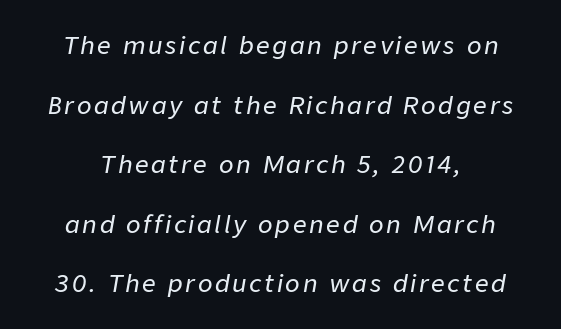
{"italic": "yes", "lean": "right", "slant_degrees": 9, "underline": "no", "line_spacing": "loose", "line_spacing_ratio": 2.48, "glyph_px": 24}
